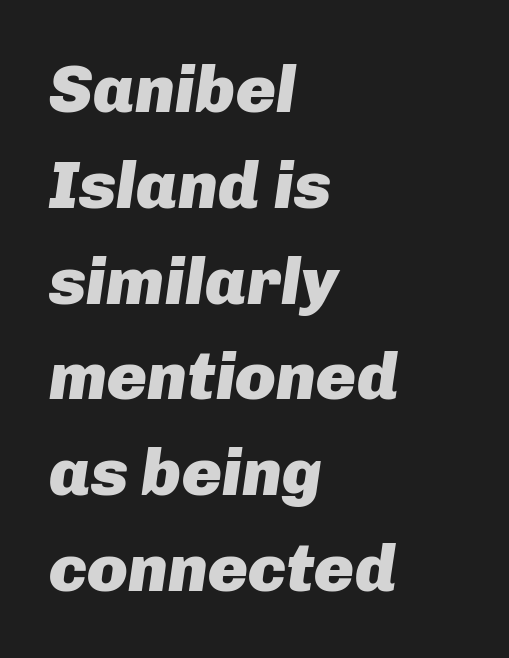
Q: Is the text bold? A: Yes.
Q: Is the text italic (slanted)? A: Yes, it leans right by about 8 degrees.
Q: Is the text underlined? A: No.
Q: How is the paragraph aligned? A: Left-aligned.
Q: Is the spacing between letters normal or unusually wide? A: Normal.
Q: Is the spacing between lines tight, normal or loose? A: Normal.
Q: Width (condensed, normal, or wide)? A: Normal.
Q: Stroke contrast? A: Low.
Q: x-height? A: Medium.
Q: Monospaced? A: No.
